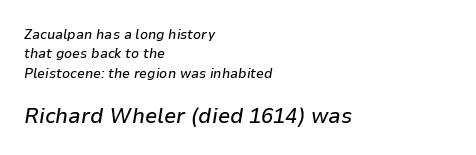
Q: Is the text italic (slanted)? A: Yes, it leans right by about 9 degrees.
Q: Is the text underlined? A: No.
Q: How is the paragraph aligned? A: Left-aligned.
Q: Is the spacing between letters normal or unusually wide? A: Normal.
Q: Is the spacing between lines tight, normal or loose? A: Normal.
Q: Which block of text is set in a larger size, the first (top) or the second (bottom)? A: The second (bottom) one.
